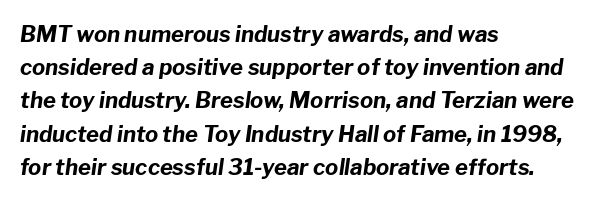
Notice how thick the strokes are: this is what a full bold looks like. Rows of type keep a routine distance in the vertical direction. The rendering anchors every line to the left-hand side. Unmarked baselines from the first word to the last. Emphasis-style slanted type is in use. Standard letterfit; no display-style spreading of the glyphs.
